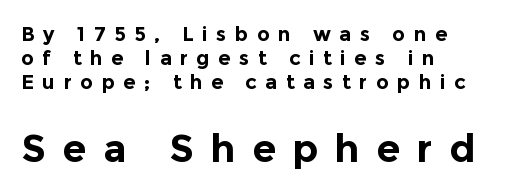
Varying glyph widths throughout — classic text-font behaviour. Set as a true bold cut, around the 700 mark. The composition opens small and finishes big. Notice how the stems are strictly vertical — no italics here.
